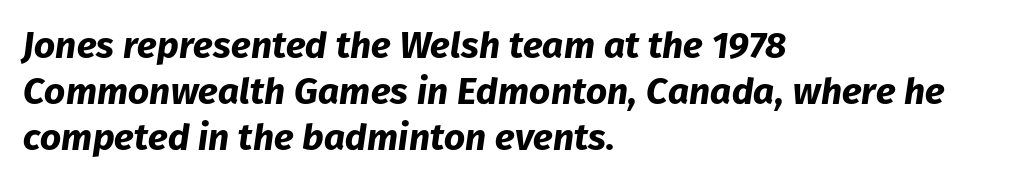
Summary of vertical rhythm: regular, with standard interline spacing. The rendering anchors every line to the left-hand side. Heavy-handed strokes throughout: this text is bold. Character widths vary here, with narrow letters taking less room than wide ones. How are the letters spaced? Ordinarily, with no added tracking. Rule under the text: the space is simply empty.
